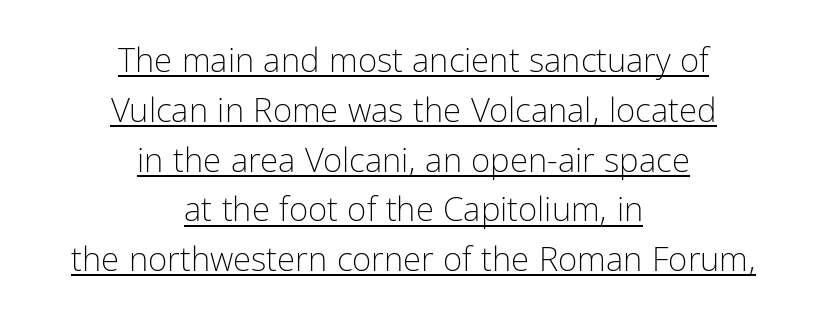
Q: Is the text bold? A: No.
Q: Is the text italic (slanted)? A: No, it is upright.
Q: Is the typeface a serif or a sans-serif typeface? A: Sans-serif.
Q: Is the text underlined? A: Yes.
Q: How is the paragraph aligned? A: Centered.
Q: Is the spacing between letters normal or unusually wide? A: Normal.
Q: Is the spacing between lines tight, normal or loose? A: Normal.
Q: Width (condensed, normal, or wide)? A: Normal.
Q: Stroke contrast? A: Low.
Q: x-height? A: Medium.
Q: Monospaced? A: No.
